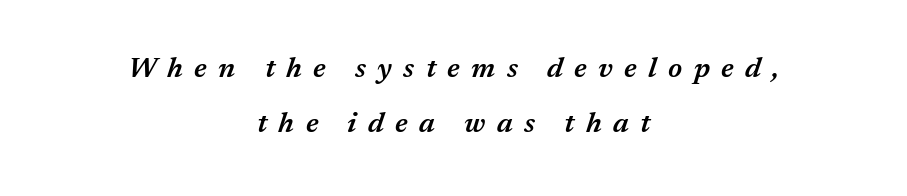
{"italic": "yes", "lean": "right", "slant_degrees": 17, "bold": "semi", "weight": "semibold", "width": "normal", "stroke_contrast": "medium", "x_height": "medium", "monospaced": "no", "underline": "no", "align": "center", "line_spacing": "loose", "line_spacing_ratio": 1.91, "letter_spacing": "wide", "letter_spacing_em": 0.39, "glyph_px": 29}
